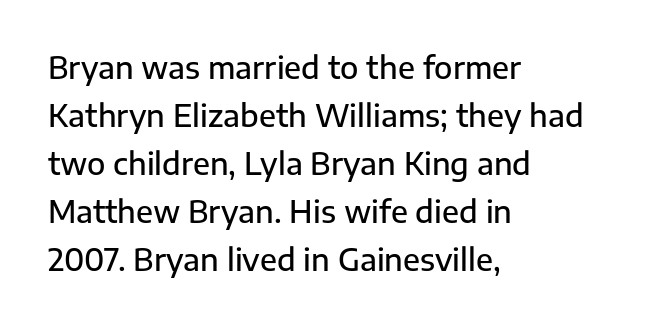
The image shows 30 px semibold sans-serif type, upright; set left-aligned, normal line spacing (1.6x), normal letter spacing, not underlined; low stroke contrast and a medium x-height.
